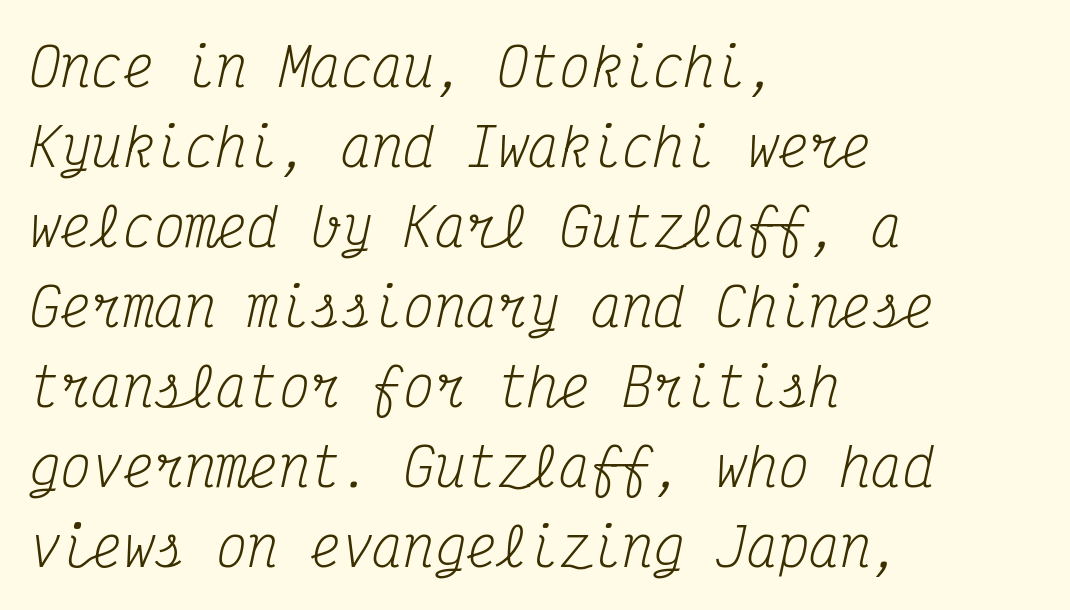
Unmarked baselines from the first word to the last. The letters carry serifs — small finishing strokes at the ends of their stems. Students, note that the glyphs here touch the page at normal intervals. Style check: oblique.
